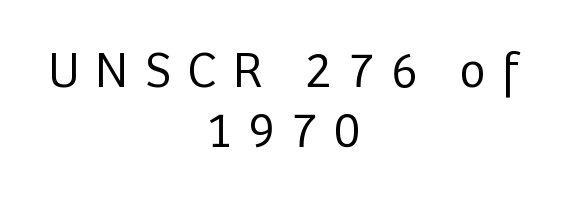
The font is comparable to plain body text, perhaps lighter. Each letter keeps its own natural width here, so spacing adapts to shape. Unmarked baselines from the first word to the last. Each word looks stretched out because of the extra space between its letters.
